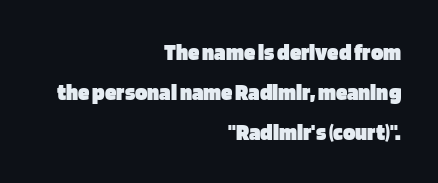
The image shows 23 px bold type, upright; set right-aligned, line spacing 1.73x, normal letter spacing, not underlined.
